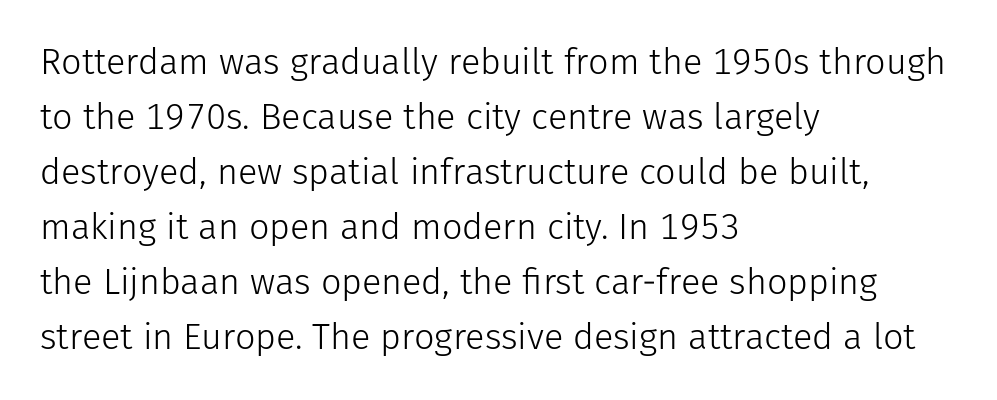
{"serif": "no", "italic": "no", "bold": "no", "weight": "light", "width": "normal", "stroke_contrast": "low", "x_height": "medium", "monospaced": "no", "underline": "no", "align": "left", "line_spacing": "normal", "line_spacing_ratio": 1.53, "letter_spacing": "normal", "letter_spacing_em": 0.0, "glyph_px": 36}
